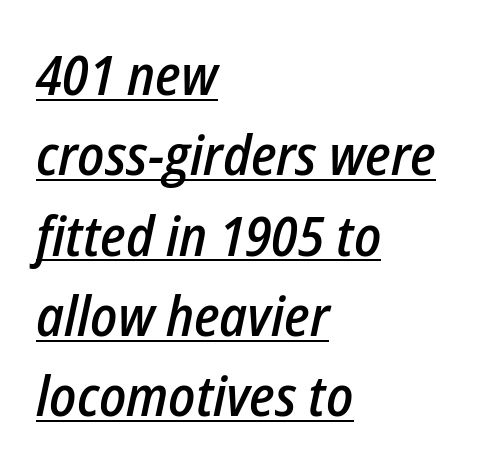
Q: Is the text bold? A: Semi-bold.
Q: Is the text italic (slanted)? A: Yes, it leans right by about 12 degrees.
Q: Is the text underlined? A: Yes.
Q: How is the paragraph aligned? A: Left-aligned.
Q: Is the spacing between letters normal or unusually wide? A: Normal.
Q: Is the spacing between lines tight, normal or loose? A: Normal.
Q: Width (condensed, normal, or wide)? A: Condensed.
Q: Stroke contrast? A: Low.
Q: x-height? A: Medium.
Q: Monospaced? A: No.
